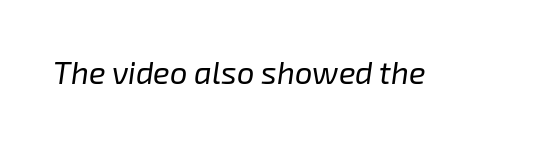
Q: Is the text bold? A: No.
Q: Is the text italic (slanted)? A: Yes, it leans right by about 8 degrees.
Q: Is the text underlined? A: No.
Q: Is the spacing between letters normal or unusually wide? A: Normal.
Q: Width (condensed, normal, or wide)? A: Normal.
Q: Stroke contrast? A: Low.
Q: x-height? A: Medium.
Q: Monospaced? A: No.
